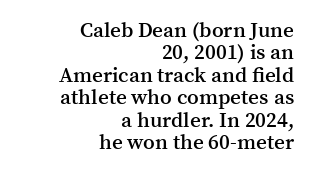
{"italic": "no", "bold": "semi", "underline": "no", "align": "right", "line_spacing": "tight", "line_spacing_ratio": 1.07, "letter_spacing": "normal", "letter_spacing_em": 0.0, "glyph_px": 21}
